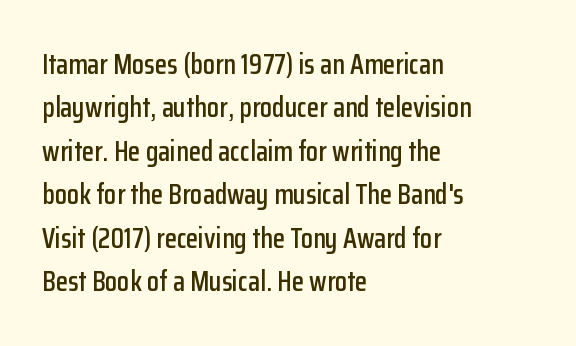
The image shows 28 px condensed sans-serif type, upright; set left-aligned, normal line spacing (1.55x), normal letter spacing, not underlined; low stroke contrast and a medium x-height.
